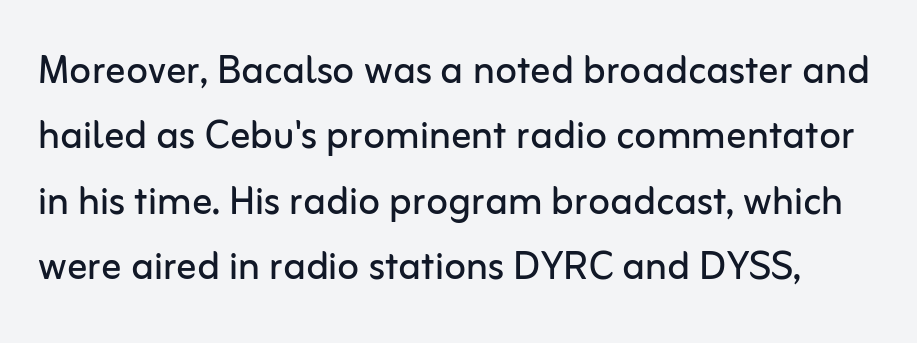
{"serif": "no", "italic": "no", "bold": "no", "weight": "regular", "width": "normal", "stroke_contrast": "low", "x_height": "medium", "monospaced": "no", "underline": "no", "line_spacing": "normal", "line_spacing_ratio": 1.31, "letter_spacing": "normal", "letter_spacing_em": 0.0, "glyph_px": 50}
